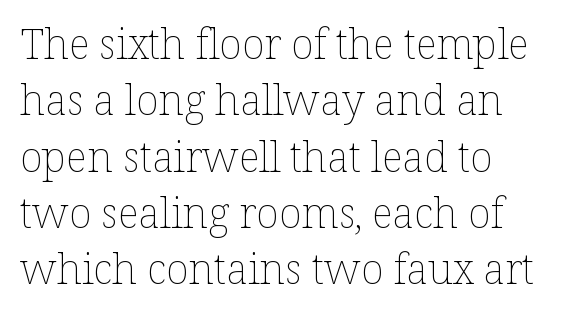
{"italic": "no", "bold": "no", "weight": "thin", "width": "normal", "stroke_contrast": "low", "x_height": "medium", "monospaced": "no", "underline": "no", "align": "left", "line_spacing": "normal", "line_spacing_ratio": 1.34, "letter_spacing": "normal", "letter_spacing_em": 0.0, "glyph_px": 42}
